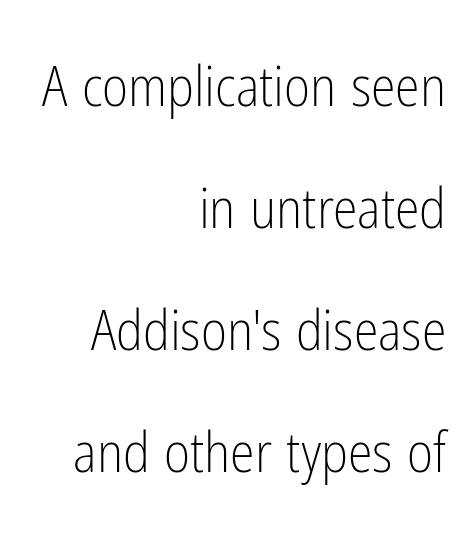
Q: Is the text bold? A: No.
Q: Is the text italic (slanted)? A: No, it is upright.
Q: Is the typeface a serif or a sans-serif typeface? A: Sans-serif.
Q: Is the text underlined? A: No.
Q: How is the paragraph aligned? A: Right-aligned.
Q: Is the spacing between letters normal or unusually wide? A: Normal.
Q: Is the spacing between lines tight, normal or loose? A: Loose.
Q: Width (condensed, normal, or wide)? A: Condensed.
Q: Stroke contrast? A: Low.
Q: x-height? A: Medium.
Q: Monospaced? A: No.
